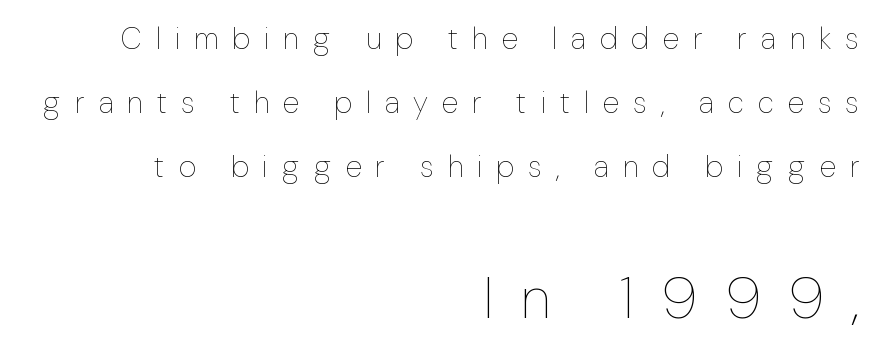
This sample has the flowing, uneven cadence of proportional lettering. The block sitting lower on the canvas is the one with enlarged characters. The passage shown is not underscored anywhere. The characters are drawn with everyday or finer stroke widths. The passage shown stacks its lines with a broad gap.
